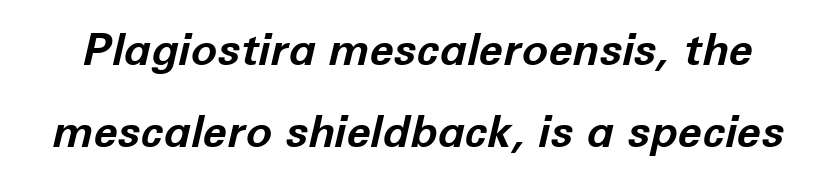
Q: Is the text bold? A: Yes.
Q: Is the text italic (slanted)? A: Yes, it leans right by about 12 degrees.
Q: Is the text underlined? A: No.
Q: Is the spacing between letters normal or unusually wide? A: Normal.
Q: Width (condensed, normal, or wide)? A: Normal.
Q: Stroke contrast? A: Low.
Q: x-height? A: Medium.
Q: Monospaced? A: No.
